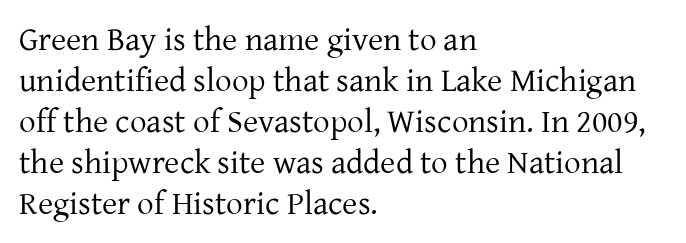
{"serif": "yes", "italic": "no", "bold": "no", "weight": "regular", "width": "normal", "stroke_contrast": "low", "x_height": "medium", "monospaced": "no", "underline": "no", "align": "left", "line_spacing_ratio": 1.24, "letter_spacing": "normal", "letter_spacing_em": 0.0, "glyph_px": 33}
